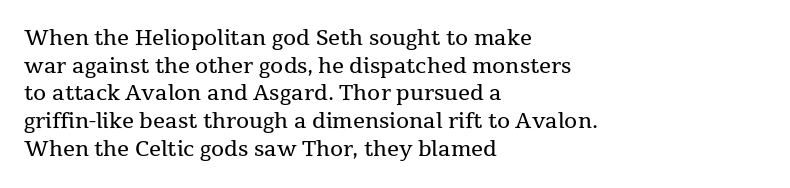
Every stem runs plumb, perpendicular to the baseline. Leftover space on each line is placed entirely after the last word. Check the space under the baseline: it is left empty. This reads as an unemphasized weight, regular at the heaviest. Caption: standard tracking, unaltered.
